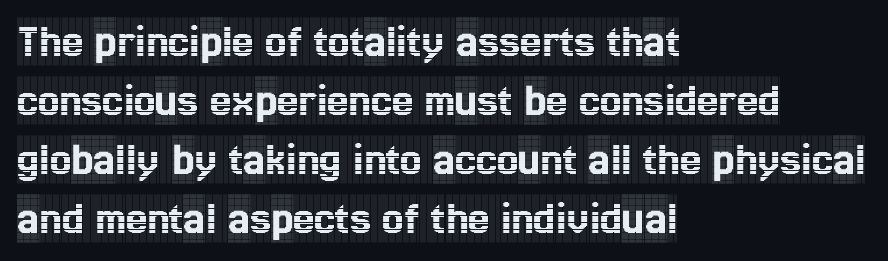
The image shows 48 px condensed serif type, upright; set left-aligned, line spacing 1.23x, normal letter spacing, not underlined; a large x-height.
